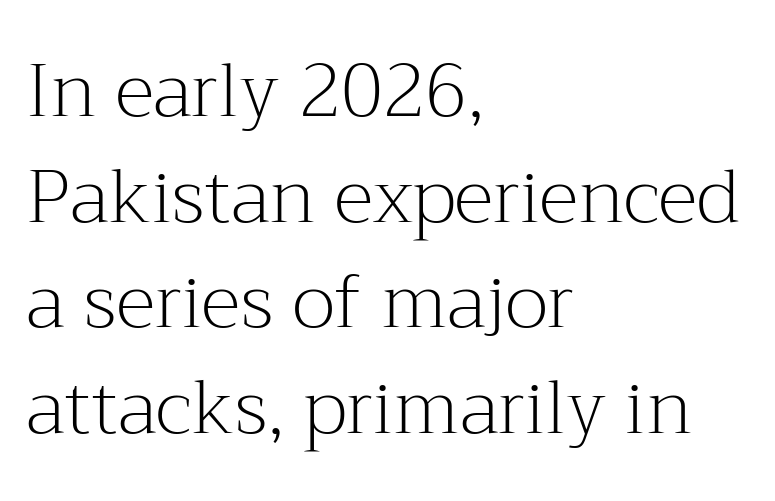
This block has exactly the height ordinary leading produces. Type without underlining. Weight: not bold — regular or lighter. Unlike italic type, these characters show no tilt at all.
